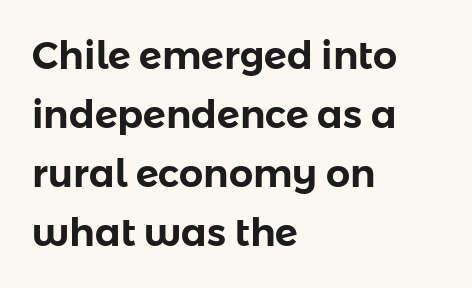
Q: Is the text italic (slanted)? A: No, it is upright.
Q: Is the typeface a serif or a sans-serif typeface? A: Sans-serif.
Q: Is the text underlined? A: No.
Q: How is the paragraph aligned? A: Left-aligned.
Q: Is the spacing between letters normal or unusually wide? A: Normal.
Q: Is the spacing between lines tight, normal or loose? A: Normal.
Q: Width (condensed, normal, or wide)? A: Normal.
Q: Stroke contrast? A: Low.
Q: x-height? A: Medium.
Q: Monospaced? A: No.
